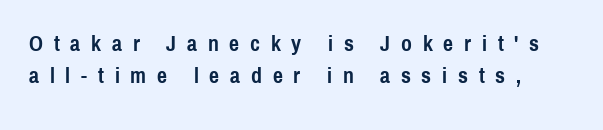
Q: Is the text bold? A: Yes.
Q: Is the text italic (slanted)? A: No, it is upright.
Q: Is the text underlined? A: No.
Q: Is the spacing between letters normal or unusually wide? A: Unusually wide.
Q: Is the spacing between lines tight, normal or loose? A: Normal.
